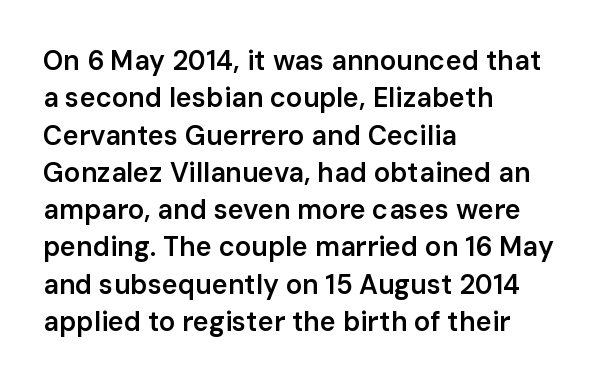
The image shows 27 px text type, upright; set left-aligned, normal line spacing (1.38x), normal letter spacing, not underlined.
